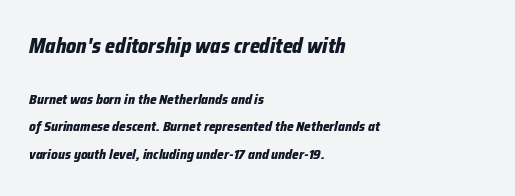
Q: Is the text bold? A: Yes.
Q: Is the text italic (slanted)? A: Yes, it leans right by about 12 degrees.
Q: Is the text underlined? A: No.
Q: How is the paragraph aligned? A: Left-aligned.
Q: Is the spacing between letters normal or unusually wide? A: Normal.
Q: Is the spacing between lines tight, normal or loose? A: Loose.
Q: Which block of text is set in a larger size, the first (top) or the second (bottom)? A: The first (top) one.
